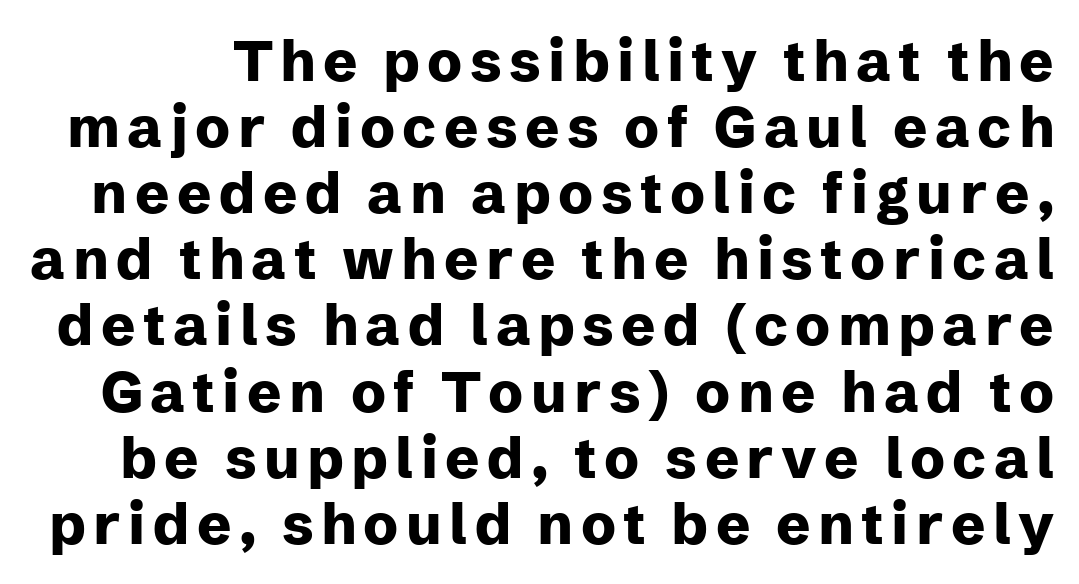
The image shows 57 px heavy sans-serif type, upright; set line spacing 1.16x, not underlined; low stroke contrast and a medium x-height.
